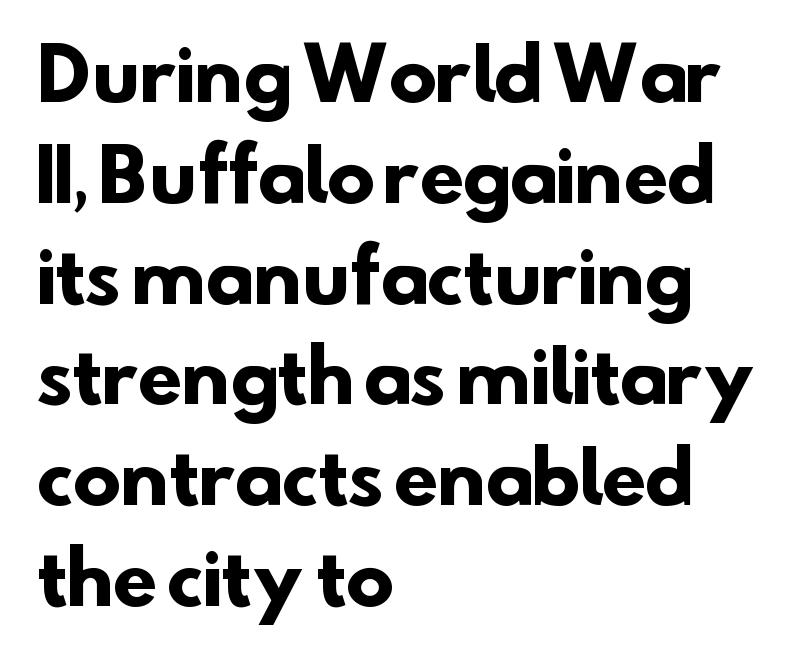
Q: Is the text bold? A: Yes.
Q: Is the typeface a serif or a sans-serif typeface? A: Sans-serif.
Q: Is the text underlined? A: No.
Q: How is the paragraph aligned? A: Left-aligned.
Q: Is the spacing between letters normal or unusually wide? A: Normal.
Q: Is the spacing between lines tight, normal or loose? A: Normal.
Q: Width (condensed, normal, or wide)? A: Normal.
Q: Stroke contrast? A: Low.
Q: x-height? A: Small.
Q: Monospaced? A: No.
